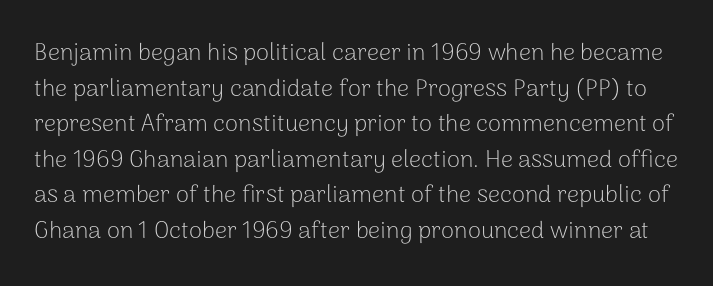
{"italic": "no", "bold": "no", "underline": "no", "line_spacing": "normal", "line_spacing_ratio": 1.48, "letter_spacing": "normal", "letter_spacing_em": 0.0, "glyph_px": 24}
